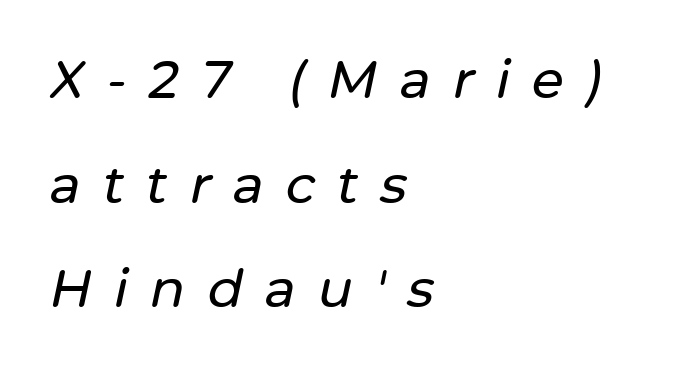
Airy leading. These lines are rendered in a variable-pitch font. Anything drawn beneath the words? Only blank space. The setting favours the left margin, as ordinary paragraphs usually do.
